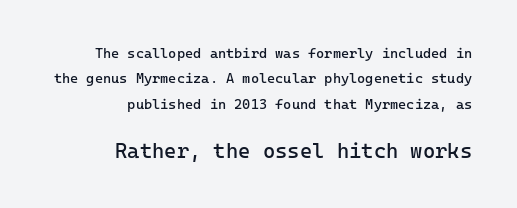
{"italic": "no", "bold": "no", "underline": "no", "align": "right", "line_spacing_ratio": 1.81, "letter_spacing": "normal", "letter_spacing_em": 0.0, "larger_block": "second", "size_ratio": 1.5, "glyph_px": 21}
